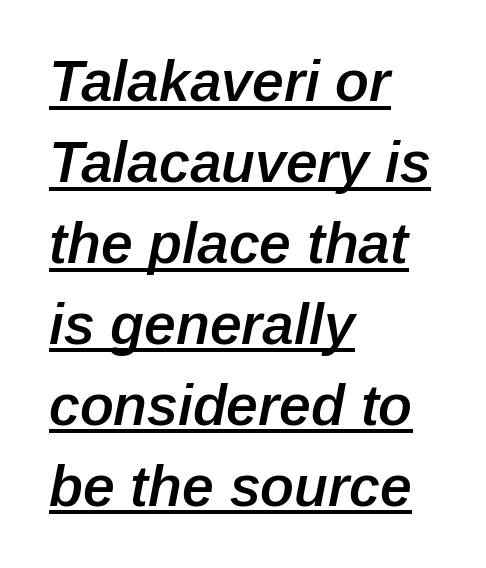
The image shows 57 px semibold type, italic (leaning right); set left-aligned, normal line spacing (1.42x), normal letter spacing, underlined; low stroke contrast and a medium x-height.
